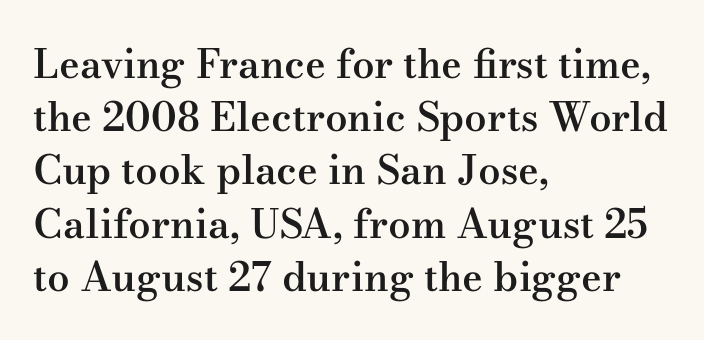
{"serif": "yes", "italic": "no", "bold": "semi", "weight": "semibold", "width": "wide", "stroke_contrast": "medium", "x_height": "small", "monospaced": "no", "underline": "no", "align": "left", "line_spacing": "normal", "line_spacing_ratio": 1.33, "letter_spacing": "normal", "letter_spacing_em": 0.0, "glyph_px": 40}
